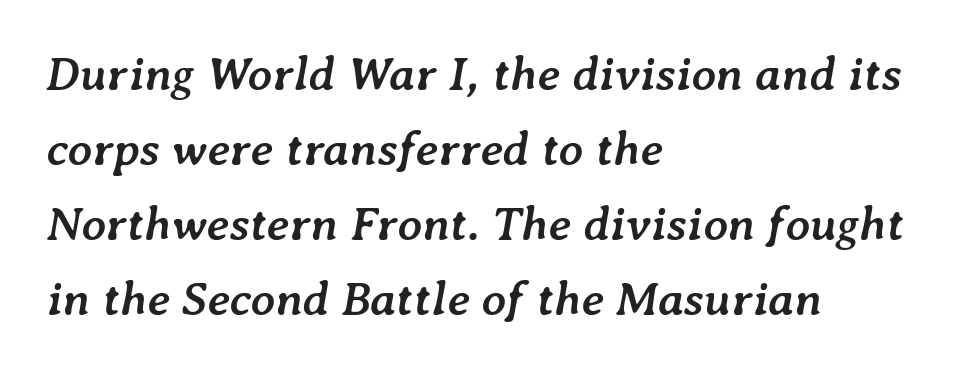
{"italic": "yes", "lean": "right", "slant_degrees": 7, "bold": "yes", "weight": "semibold", "width": "normal", "stroke_contrast": "low", "x_height": "medium", "monospaced": "no", "underline": "no", "align": "left", "line_spacing": "normal", "line_spacing_ratio": 1.56, "letter_spacing": "normal", "letter_spacing_em": 0.0, "glyph_px": 48}
